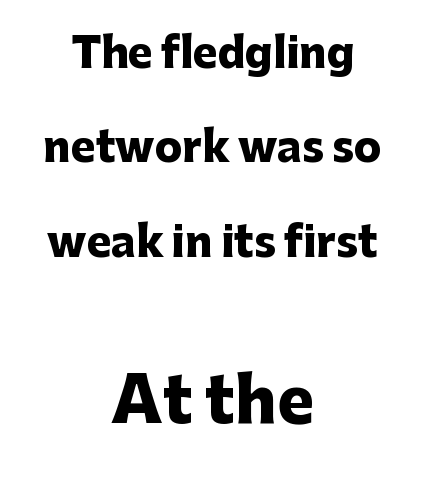
The image shows 62 px heavy sans-serif type, upright; set centered, loose line spacing (2.3x), normal letter spacing, not underlined; the second (bottom) block is 1.51x larger; low stroke contrast and a medium x-height.
